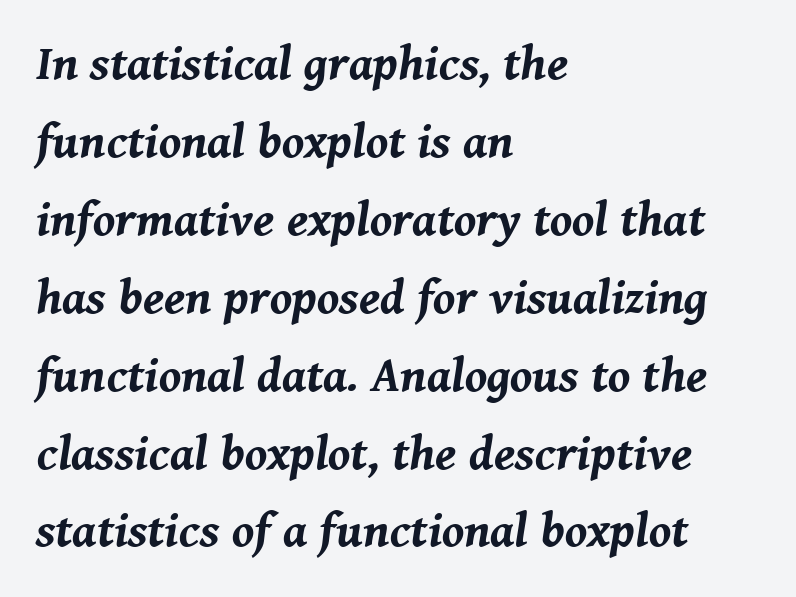
The image shows 49 px bold type, italic (leaning right); set left-aligned, normal line spacing (1.59x), normal letter spacing, not underlined; medium stroke contrast and a medium x-height.
